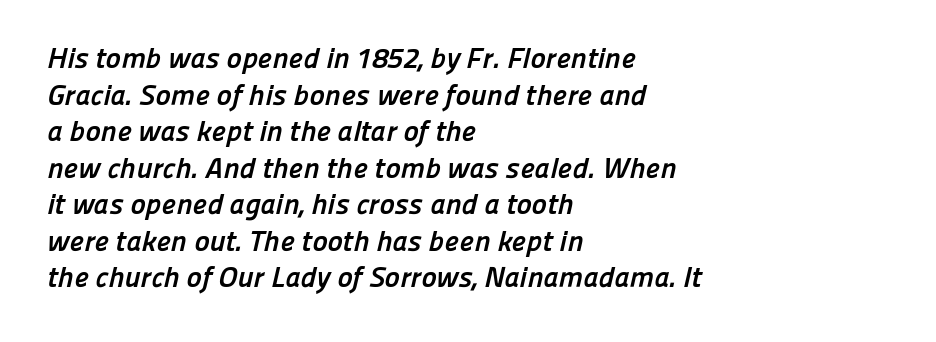
Q: Is the text bold? A: Yes.
Q: Is the typeface a serif or a sans-serif typeface? A: Sans-serif.
Q: Is the text underlined? A: No.
Q: How is the paragraph aligned? A: Left-aligned.
Q: Is the spacing between letters normal or unusually wide? A: Normal.
Q: Is the spacing between lines tight, normal or loose? A: Normal.
Q: Width (condensed, normal, or wide)? A: Normal.
Q: Stroke contrast? A: Low.
Q: x-height? A: Medium.
Q: Monospaced? A: No.
